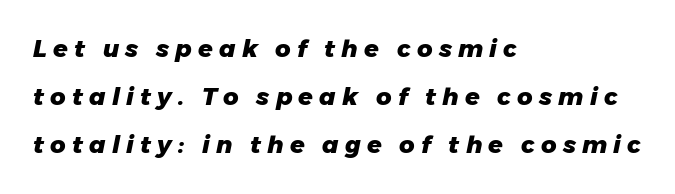
Q: Is the text bold? A: Yes.
Q: Is the text italic (slanted)? A: Yes, it leans right by about 11 degrees.
Q: Is the text underlined? A: No.
Q: How is the paragraph aligned? A: Left-aligned.
Q: Is the spacing between letters normal or unusually wide? A: Unusually wide.
Q: Is the spacing between lines tight, normal or loose? A: Loose.
